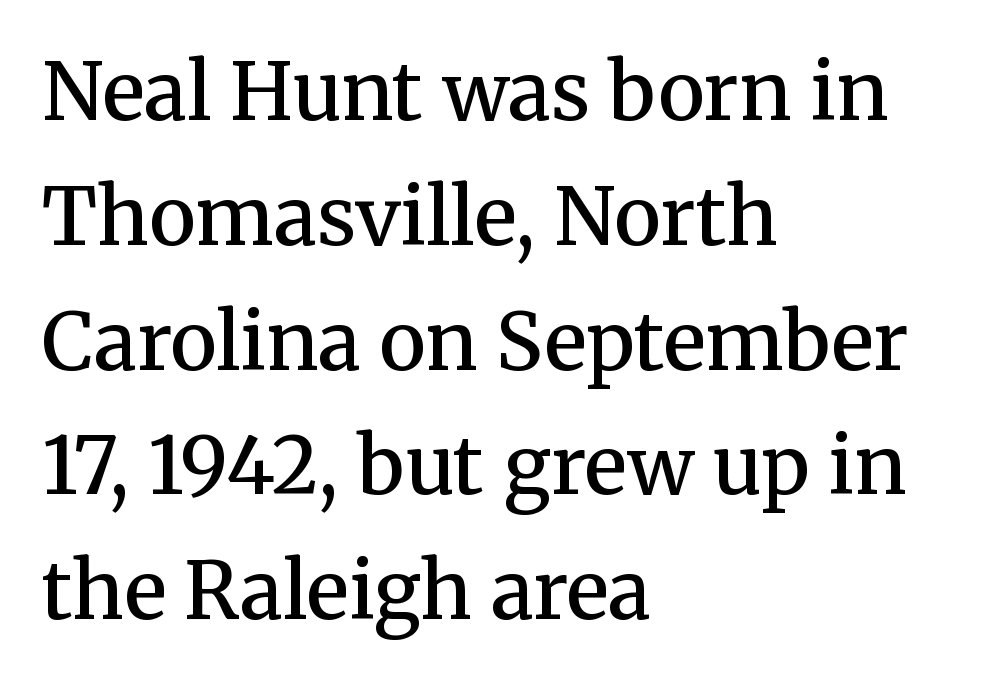
The image shows 79 px semibold serif type, upright; set left-aligned, normal line spacing (1.58x), normal letter spacing, not underlined; medium stroke contrast and a medium x-height.
